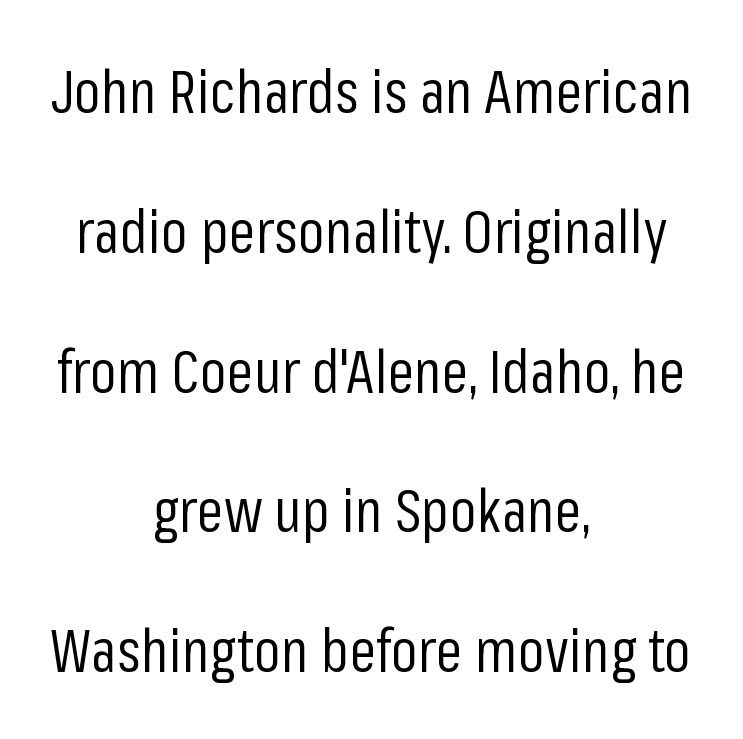
{"serif": "no", "italic": "no", "bold": "no", "weight": "regular", "width": "condensed", "stroke_contrast": "low", "x_height": "medium", "monospaced": "no", "underline": "no", "align": "center", "line_spacing": "loose", "line_spacing_ratio": 2.33, "letter_spacing": "normal", "letter_spacing_em": 0.0, "glyph_px": 60}
